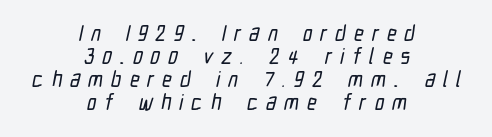
The image shows 21 px text type; set centered, tight line spacing (1.09x), unusually wide letter spacing (+0.38 em), not underlined.
